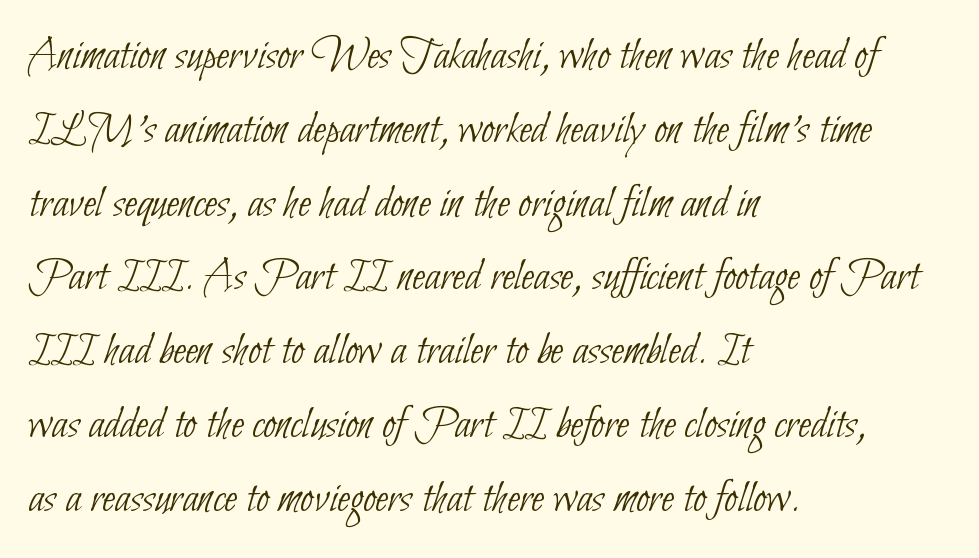
The image shows 47 px thin, condensed sans-serif type; set left-aligned, normal line spacing (1.57x), normal letter spacing, not underlined; low stroke contrast and a small x-height.
